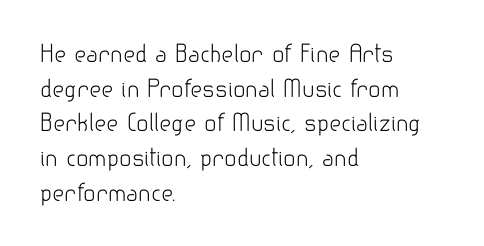
Q: Is the text bold? A: No.
Q: Is the text italic (slanted)? A: No, it is upright.
Q: Is the text underlined? A: No.
Q: How is the paragraph aligned? A: Left-aligned.
Q: Is the spacing between letters normal or unusually wide? A: Normal.
Q: Is the spacing between lines tight, normal or loose? A: Normal.
